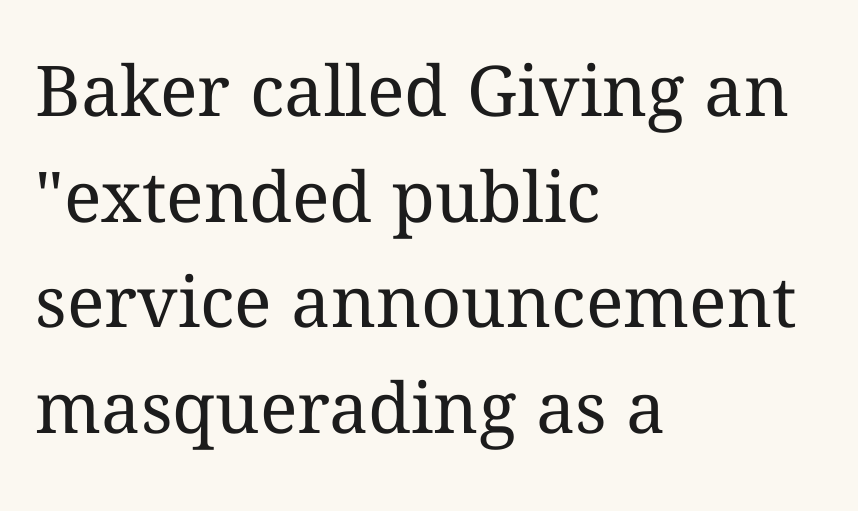
Q: Is the text bold? A: No.
Q: Is the text italic (slanted)? A: No, it is upright.
Q: Is the text underlined? A: No.
Q: How is the paragraph aligned? A: Left-aligned.
Q: Is the spacing between letters normal or unusually wide? A: Normal.
Q: Is the spacing between lines tight, normal or loose? A: Normal.
Q: Width (condensed, normal, or wide)? A: Normal.
Q: Stroke contrast? A: Medium.
Q: x-height? A: Medium.
Q: Monospaced? A: No.
